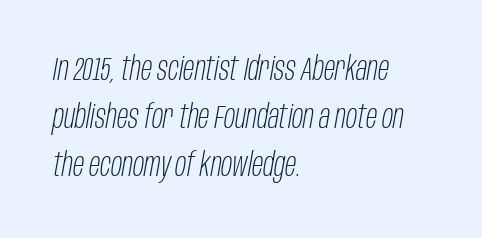
The image shows 33 px light, condensed type, italic (leaning right); set left-aligned, normal line spacing (1.46x), normal letter spacing, not underlined; low stroke contrast and a large x-height.
